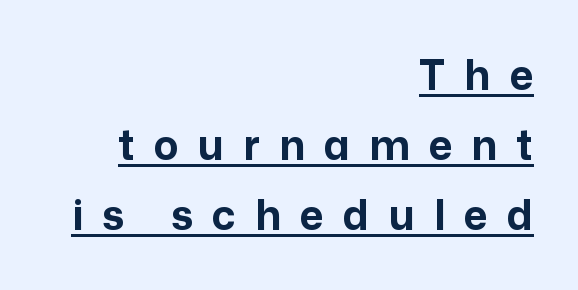
Q: Is the text bold? A: Yes.
Q: Is the text italic (slanted)? A: No, it is upright.
Q: Is the typeface a serif or a sans-serif typeface? A: Sans-serif.
Q: Is the text underlined? A: Yes.
Q: How is the paragraph aligned? A: Right-aligned.
Q: Is the spacing between letters normal or unusually wide? A: Unusually wide.
Q: Width (condensed, normal, or wide)? A: Normal.
Q: Stroke contrast? A: Low.
Q: x-height? A: Medium.
Q: Monospaced? A: No.
